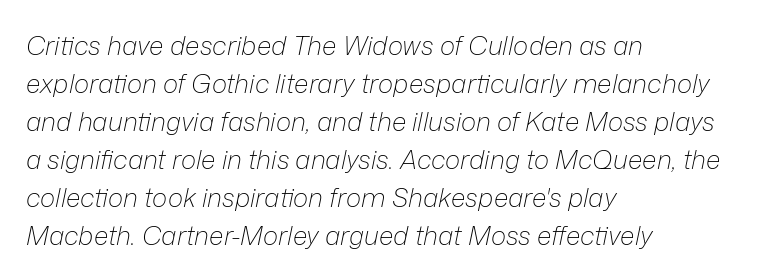
{"italic": "yes", "lean": "right", "slant_degrees": 12, "bold": "no", "underline": "no", "align": "left", "line_spacing": "normal", "line_spacing_ratio": 1.46, "letter_spacing": "normal", "letter_spacing_em": 0.0, "glyph_px": 26}
